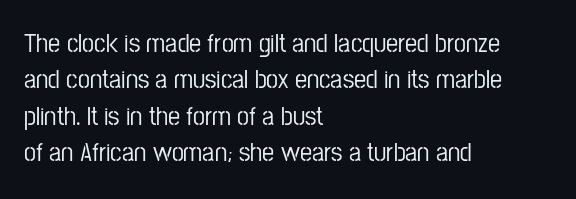
The image shows 27 px text type, upright; set left-aligned, normal line spacing (1.35x), normal letter spacing, not underlined.
